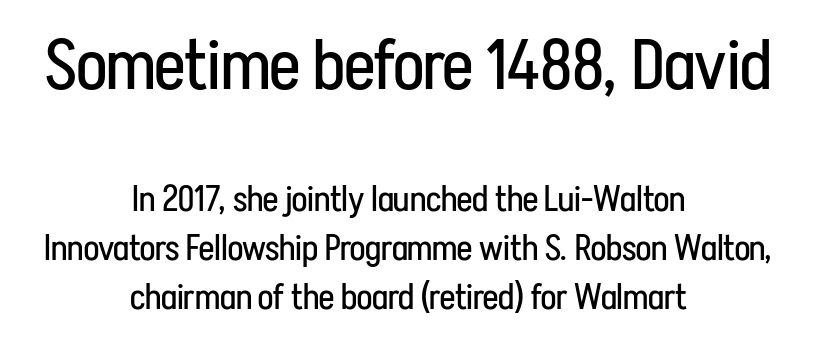
Q: Is the text bold? A: No.
Q: Is the text italic (slanted)? A: No, it is upright.
Q: Is the typeface a serif or a sans-serif typeface? A: Sans-serif.
Q: Is the text underlined? A: No.
Q: How is the paragraph aligned? A: Centered.
Q: Is the spacing between letters normal or unusually wide? A: Normal.
Q: Is the spacing between lines tight, normal or loose? A: Normal.
Q: Which block of text is set in a larger size, the first (top) or the second (bottom)? A: The first (top) one.
Q: Width (condensed, normal, or wide)? A: Condensed.
Q: Stroke contrast? A: Low.
Q: x-height? A: Medium.
Q: Monospaced? A: No.
